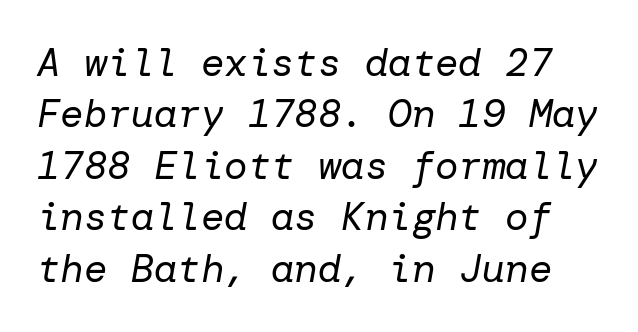
{"italic": "yes", "lean": "right", "slant_degrees": 10, "bold": "no", "weight": "regular", "width": "normal", "stroke_contrast": "low", "x_height": "medium", "underline": "no", "line_spacing": "normal", "line_spacing_ratio": 1.32, "letter_spacing": "normal", "letter_spacing_em": 0.0, "glyph_px": 39}
